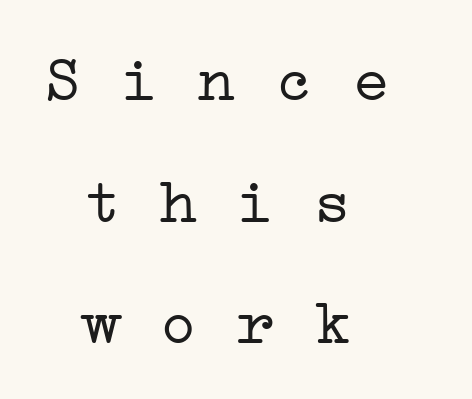
{"serif": "yes", "bold": "no", "weight": "light", "width": "wide", "stroke_contrast": "low", "x_height": "medium", "monospaced": "yes", "underline": "no", "align": "center", "line_spacing": "loose", "line_spacing_ratio": 1.9, "letter_spacing": "normal", "letter_spacing_em": 0.0, "glyph_px": 64}
